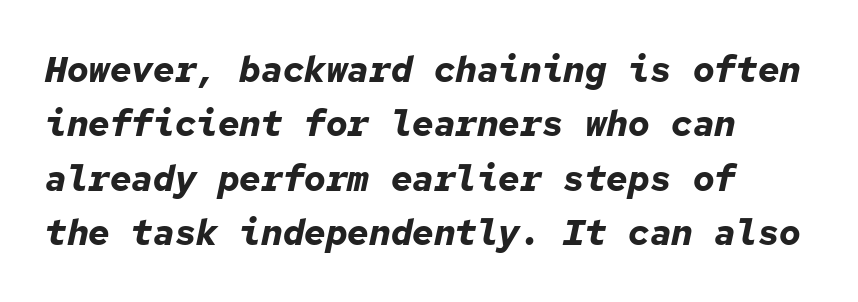
Q: Is the text bold? A: Yes.
Q: Is the text italic (slanted)? A: Yes, it leans right by about 12 degrees.
Q: Is the text underlined? A: No.
Q: How is the paragraph aligned? A: Left-aligned.
Q: Is the spacing between letters normal or unusually wide? A: Normal.
Q: Is the spacing between lines tight, normal or loose? A: Normal.
Q: Width (condensed, normal, or wide)? A: Normal.
Q: Stroke contrast? A: Low.
Q: x-height? A: Medium.
Q: Monospaced? A: Yes.
